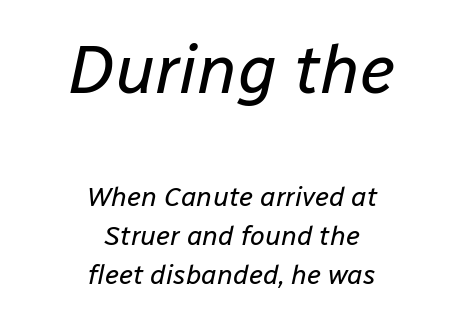
The image shows 68 px regular-weight type, italic (leaning right); set centered, normal line spacing (1.44x), normal letter spacing, not underlined; the first (top) block is 2.52x larger; low stroke contrast and a medium x-height.
